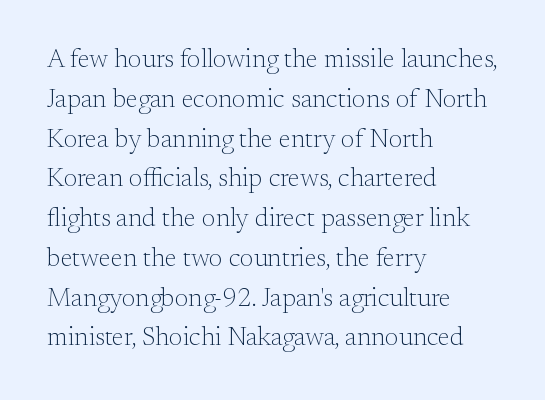
{"italic": "no", "bold": "no", "underline": "no", "align": "left", "line_spacing": "normal", "line_spacing_ratio": 1.53, "letter_spacing": "normal", "letter_spacing_em": 0.0, "glyph_px": 26}
